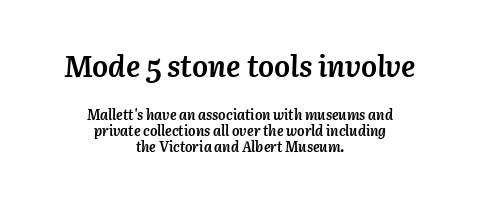
Clear beneath every line of the passage. You could call the tracking neutral — neither tight nor loose. This sample has the flowing, uneven cadence of proportional lettering. Summary of vertical rhythm: compact, with narrow interline spacing.
